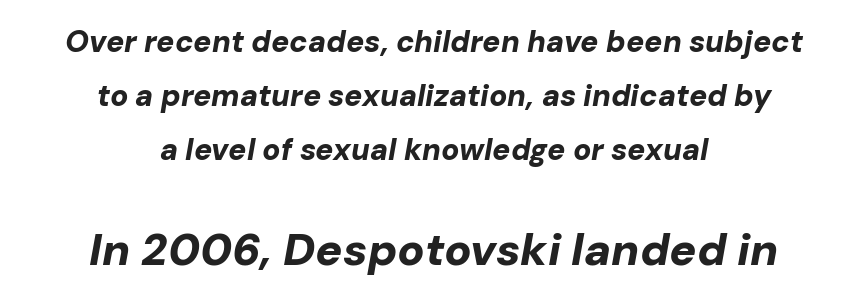
The image shows 45 px bold type, italic (leaning right); set centered, line spacing 1.8x, normal letter spacing, not underlined; the second (bottom) block is 1.5x larger; low stroke contrast and a medium x-height.
